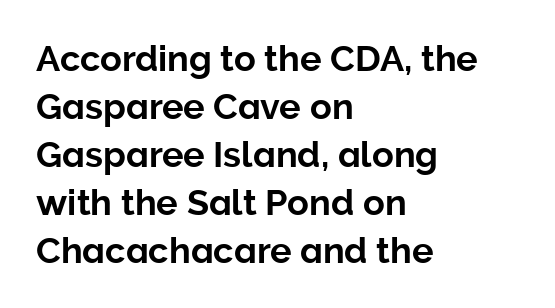
Just letters on the line, the space beneath them empty. This is roman type, the default non-slanted kind. Looks like regular typesetting: each glyph gets only the width it needs. Short note: letters normally spaced. This sample is left-justified, so line endings fall wherever the words run out. Vertical spacing — default.
